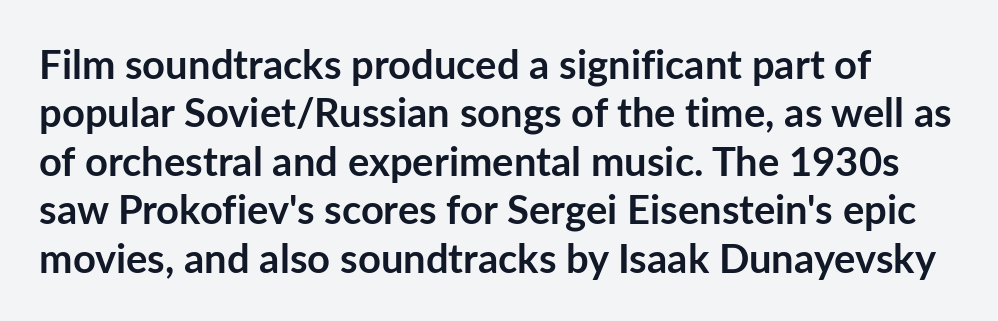
The passage shown is typed in a proportional face where columns would drift. A sans-serif font was chosen for this passage. Standard letterfit; no display-style spreading of the glyphs. The letters stand straight up with perfectly vertical stems.
